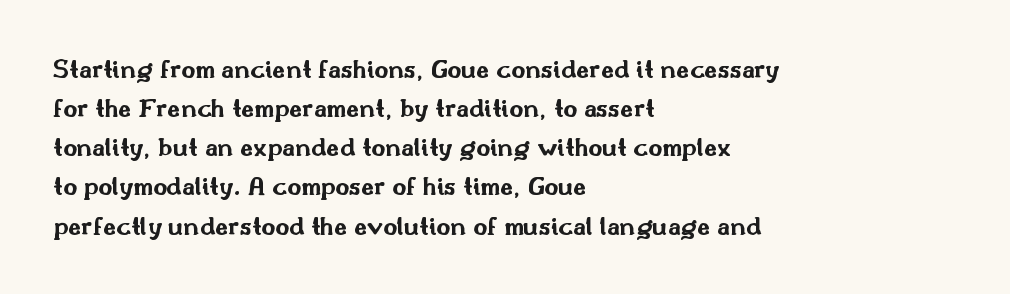
The typography opts for an upright posture over an oblique one. The face used here has the dense, thick strokes of a bold. Words float on clear page, feet unadorned. The typesetter chose a ragged-right arrangement here.
